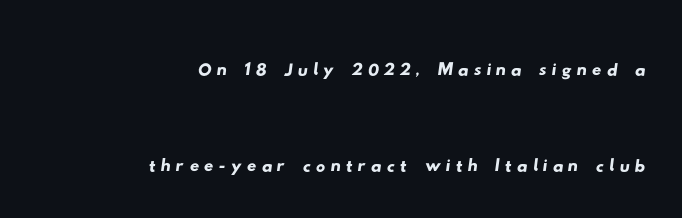
This is sans-serif lettering, the kind often seen on screens and signage. Each letter keeps its own natural width here, so spacing adapts to shape. Nobody drew a line under any word here. Typeset ragged left — the right edge is the straight one. Vertically, the passage feels expansive, rows floating well apart.
